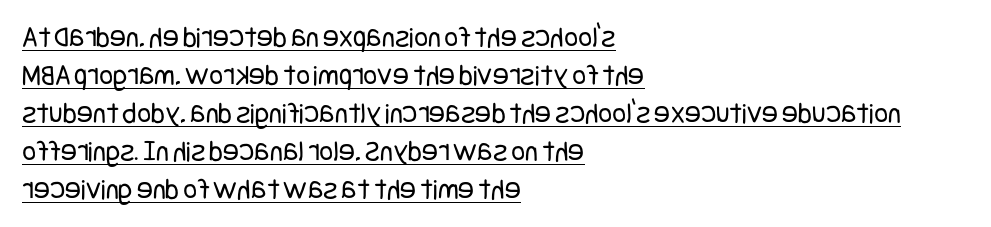
The lettering holds an erect, upright posture throughout. No heavy texture on the line: the type isn't bold. The block of text has a typical density, with ordinary space between rows. Type style note: lacks serifs. Where is the straight margin? On the left.
